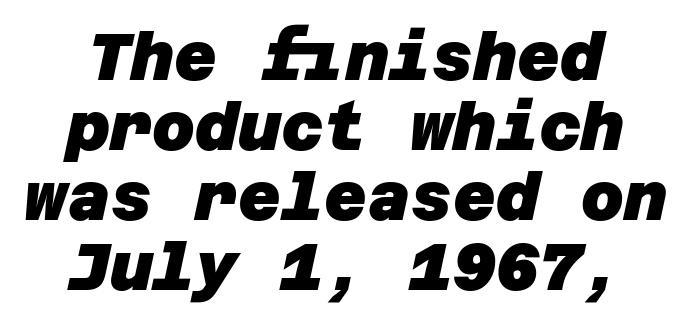
{"serif": "no", "bold": "yes", "weight": "heavy", "width": "normal", "stroke_contrast": "low", "x_height": "large", "underline": "no", "line_spacing": "tight", "line_spacing_ratio": 1.06, "letter_spacing": "normal", "letter_spacing_em": 0.0, "glyph_px": 66}
